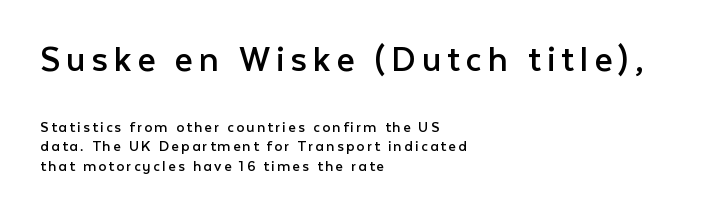
Q: Is the text bold? A: No.
Q: Is the text italic (slanted)? A: No, it is upright.
Q: Is the typeface a serif or a sans-serif typeface? A: Sans-serif.
Q: Is the text underlined? A: No.
Q: How is the paragraph aligned? A: Left-aligned.
Q: Which block of text is set in a larger size, the first (top) or the second (bottom)? A: The first (top) one.
Q: Width (condensed, normal, or wide)? A: Normal.
Q: Stroke contrast? A: Low.
Q: x-height? A: Medium.
Q: Monospaced? A: No.
